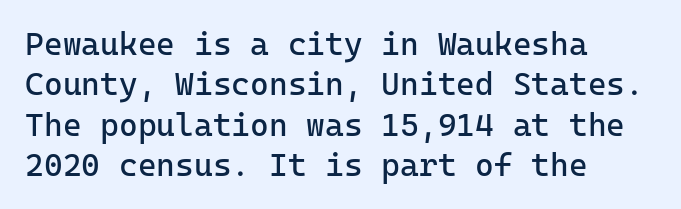
{"serif": "no", "italic": "no", "bold": "no", "weight": "regular", "width": "normal", "stroke_contrast": "low", "x_height": "medium", "monospaced": "yes", "underline": "no", "align": "left", "line_spacing": "normal", "line_spacing_ratio": 1.26, "letter_spacing": "normal", "letter_spacing_em": 0.0, "glyph_px": 32}
